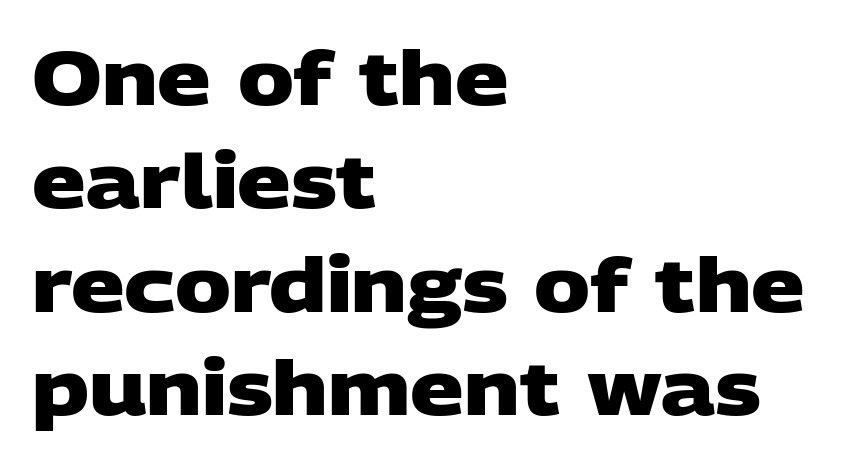
Q: Is the text bold? A: Yes.
Q: Is the typeface a serif or a sans-serif typeface? A: Sans-serif.
Q: Is the text underlined? A: No.
Q: How is the paragraph aligned? A: Left-aligned.
Q: Is the spacing between letters normal or unusually wide? A: Normal.
Q: Is the spacing between lines tight, normal or loose? A: Normal.
Q: Width (condensed, normal, or wide)? A: Wide.
Q: Stroke contrast? A: Low.
Q: x-height? A: Large.
Q: Monospaced? A: No.
